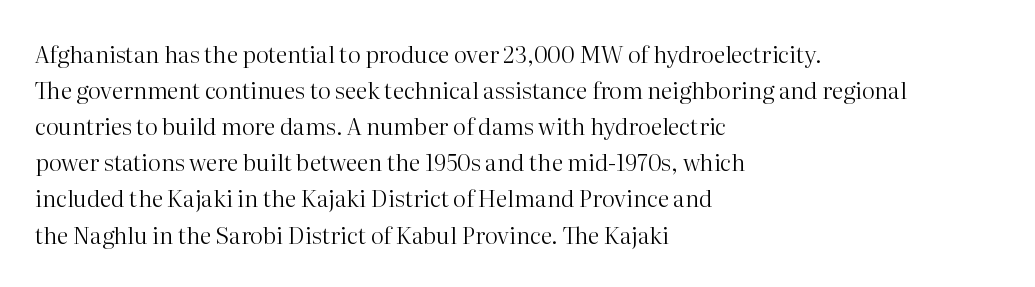
{"italic": "no", "bold": "no", "underline": "no", "align": "left", "line_spacing": "normal", "line_spacing_ratio": 1.57, "letter_spacing": "normal", "letter_spacing_em": 0.0, "glyph_px": 23}
